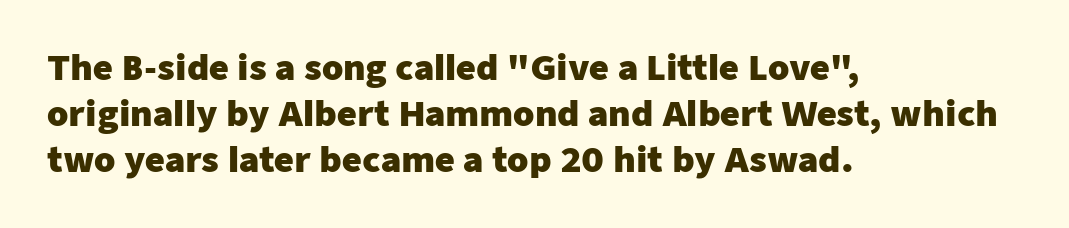
Q: Is the text bold? A: Yes.
Q: Is the text italic (slanted)? A: No, it is upright.
Q: Is the typeface a serif or a sans-serif typeface? A: Sans-serif.
Q: Is the text underlined? A: No.
Q: How is the paragraph aligned? A: Left-aligned.
Q: Is the spacing between letters normal or unusually wide? A: Normal.
Q: Is the spacing between lines tight, normal or loose? A: Normal.
Q: Width (condensed, normal, or wide)? A: Normal.
Q: Stroke contrast? A: Low.
Q: x-height? A: Medium.
Q: Monospaced? A: No.
